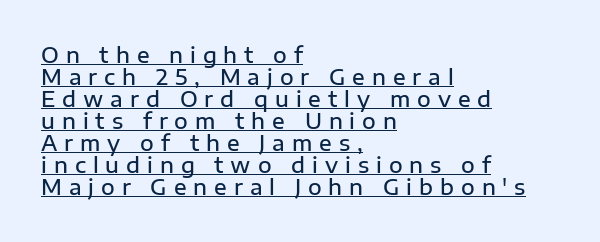
One glance says dense: line gaps are narrower than usual. Caption: expanded tracking, letters set apart. Looks like someone drew a line under every word here. Do the letters lean? They stand straight. The paragraph shown leans on its left margin.
